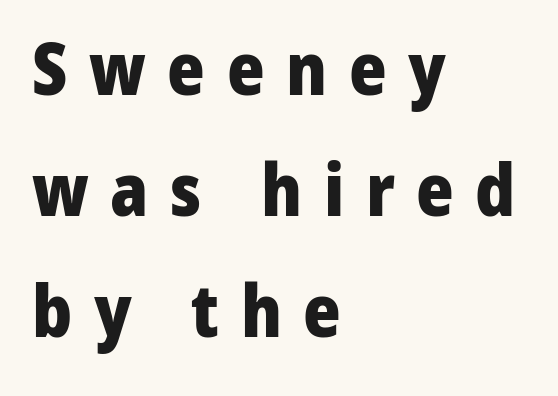
Q: Is the text bold? A: Yes.
Q: Is the text italic (slanted)? A: No, it is upright.
Q: Is the typeface a serif or a sans-serif typeface? A: Sans-serif.
Q: Is the text underlined? A: No.
Q: How is the paragraph aligned? A: Left-aligned.
Q: Is the spacing between letters normal or unusually wide? A: Unusually wide.
Q: Is the spacing between lines tight, normal or loose? A: Normal.
Q: Width (condensed, normal, or wide)? A: Normal.
Q: Stroke contrast? A: Low.
Q: x-height? A: Medium.
Q: Monospaced? A: No.
